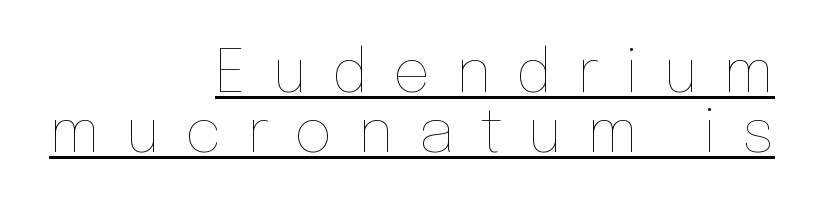
Q: Is the text bold? A: No.
Q: Is the text italic (slanted)? A: No, it is upright.
Q: Is the text underlined? A: Yes.
Q: How is the paragraph aligned? A: Right-aligned.
Q: Is the spacing between letters normal or unusually wide? A: Unusually wide.
Q: Is the spacing between lines tight, normal or loose? A: Tight.
Q: Width (condensed, normal, or wide)? A: Normal.
Q: Stroke contrast? A: Low.
Q: x-height? A: Medium.
Q: Monospaced? A: No.
